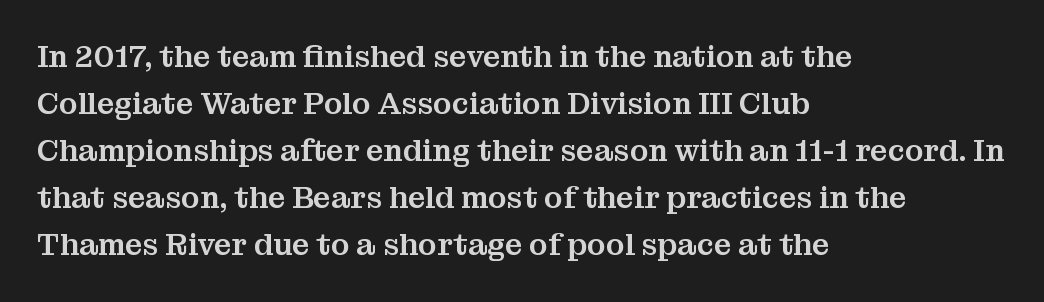
{"serif": "yes", "italic": "no", "width": "normal", "stroke_contrast": "medium", "x_height": "medium", "monospaced": "no", "underline": "no", "align": "left", "line_spacing": "normal", "line_spacing_ratio": 1.57, "letter_spacing": "normal", "letter_spacing_em": 0.0, "glyph_px": 30}
